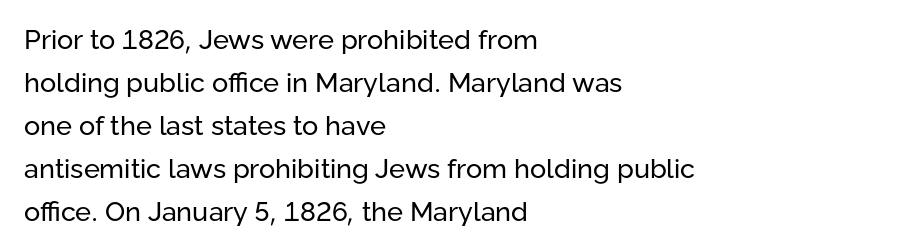
Q: Is the text bold? A: No.
Q: Is the text italic (slanted)? A: No, it is upright.
Q: Is the text underlined? A: No.
Q: How is the paragraph aligned? A: Left-aligned.
Q: Is the spacing between letters normal or unusually wide? A: Normal.
Q: Is the spacing between lines tight, normal or loose? A: Normal.
